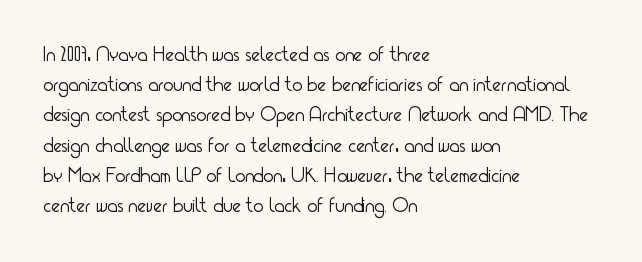
{"italic": "no", "bold": "no", "underline": "no", "align": "left", "line_spacing": "normal", "line_spacing_ratio": 1.44, "letter_spacing": "normal", "letter_spacing_em": 0.0, "glyph_px": 21}
